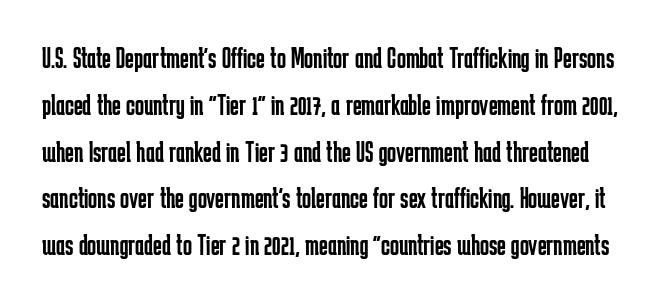
Q: Is the text bold? A: No.
Q: Is the text italic (slanted)? A: No, it is upright.
Q: Is the typeface a serif or a sans-serif typeface? A: Sans-serif.
Q: Is the text underlined? A: No.
Q: Is the spacing between letters normal or unusually wide? A: Normal.
Q: Is the spacing between lines tight, normal or loose? A: Normal.
Q: Width (condensed, normal, or wide)? A: Condensed.
Q: Stroke contrast? A: Low.
Q: x-height? A: Medium.
Q: Monospaced? A: No.
